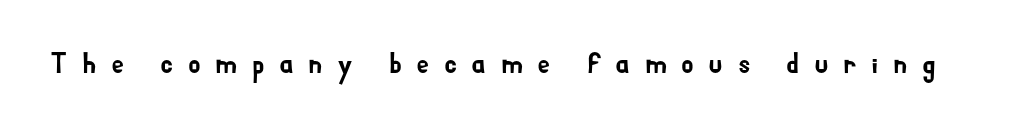
{"serif": "no", "italic": "no", "width": "normal", "stroke_contrast": "low", "x_height": "small", "monospaced": "no", "underline": "no", "letter_spacing": "wide", "letter_spacing_em": 0.49, "glyph_px": 29}
